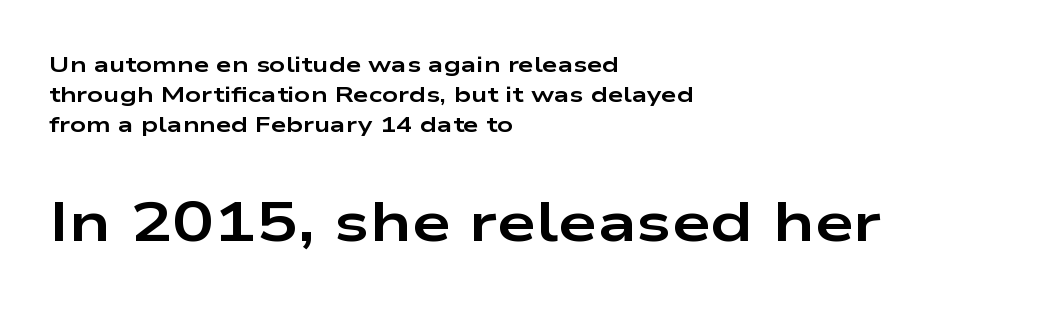
Q: Is the text bold? A: Yes.
Q: Is the text italic (slanted)? A: No, it is upright.
Q: Is the typeface a serif or a sans-serif typeface? A: Sans-serif.
Q: Is the text underlined? A: No.
Q: How is the paragraph aligned? A: Left-aligned.
Q: Is the spacing between letters normal or unusually wide? A: Normal.
Q: Is the spacing between lines tight, normal or loose? A: Normal.
Q: Which block of text is set in a larger size, the first (top) or the second (bottom)? A: The second (bottom) one.
Q: Width (condensed, normal, or wide)? A: Wide.
Q: Stroke contrast? A: Low.
Q: x-height? A: Medium.
Q: Monospaced? A: No.
